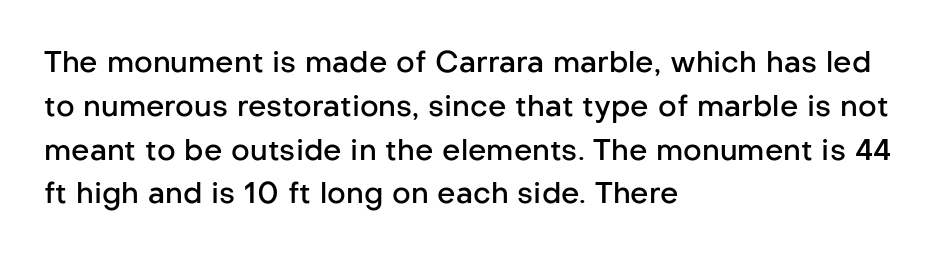
Q: Is the text bold? A: Semi-bold.
Q: Is the text italic (slanted)? A: No, it is upright.
Q: Is the typeface a serif or a sans-serif typeface? A: Sans-serif.
Q: Is the text underlined? A: No.
Q: How is the paragraph aligned? A: Left-aligned.
Q: Is the spacing between letters normal or unusually wide? A: Normal.
Q: Is the spacing between lines tight, normal or loose? A: Normal.
Q: Width (condensed, normal, or wide)? A: Normal.
Q: Stroke contrast? A: Low.
Q: x-height? A: Medium.
Q: Monospaced? A: No.
